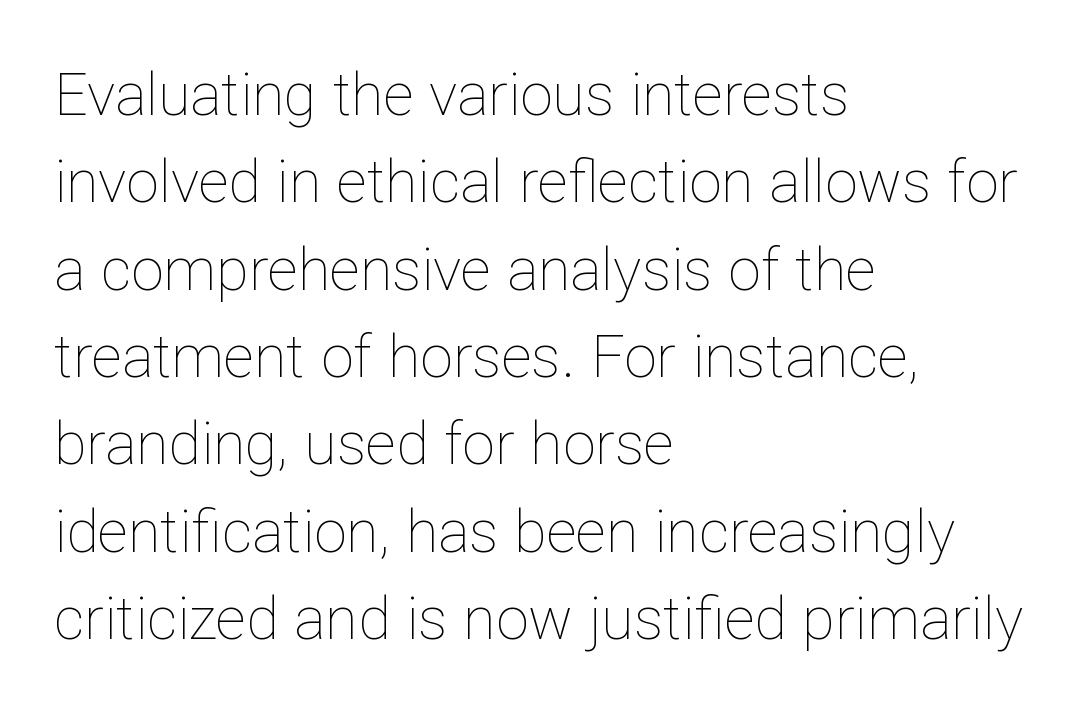
{"italic": "no", "bold": "no", "weight": "thin", "width": "normal", "stroke_contrast": "low", "x_height": "medium", "monospaced": "no", "underline": "no", "align": "left", "line_spacing": "normal", "line_spacing_ratio": 1.48, "letter_spacing": "normal", "letter_spacing_em": 0.0, "glyph_px": 59}
